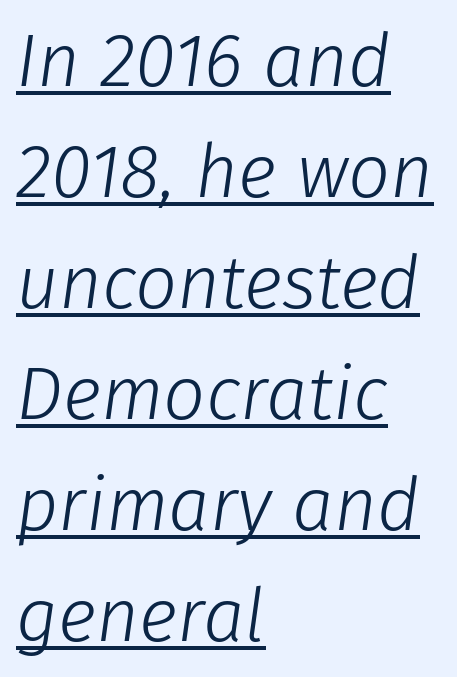
Q: Is the text bold? A: No.
Q: Is the text italic (slanted)? A: Yes, it leans right by about 8 degrees.
Q: Is the text underlined? A: Yes.
Q: How is the paragraph aligned? A: Left-aligned.
Q: Is the spacing between letters normal or unusually wide? A: Normal.
Q: Is the spacing between lines tight, normal or loose? A: Normal.
Q: Width (condensed, normal, or wide)? A: Normal.
Q: Stroke contrast? A: Low.
Q: x-height? A: Medium.
Q: Monospaced? A: No.
